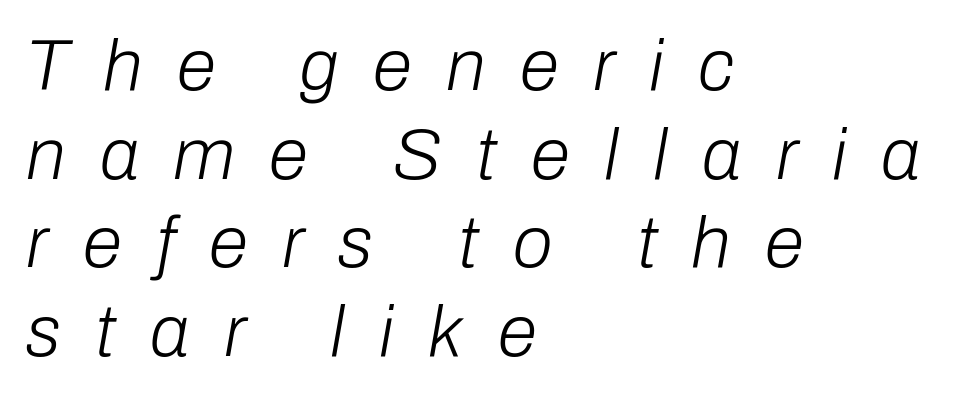
Q: Is the text bold? A: No.
Q: Is the text italic (slanted)? A: Yes, it leans right by about 10 degrees.
Q: Is the text underlined? A: No.
Q: How is the paragraph aligned? A: Left-aligned.
Q: Is the spacing between letters normal or unusually wide? A: Unusually wide.
Q: Width (condensed, normal, or wide)? A: Normal.
Q: Stroke contrast? A: Low.
Q: x-height? A: Medium.
Q: Monospaced? A: No.
